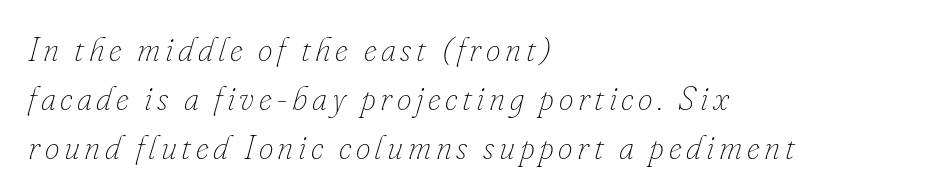
{"italic": "yes", "lean": "right", "slant_degrees": 16, "bold": "no", "weight": "thin", "width": "normal", "stroke_contrast": "low", "x_height": "small", "monospaced": "no", "underline": "no", "align": "left", "line_spacing": "normal", "line_spacing_ratio": 1.48, "glyph_px": 33}
